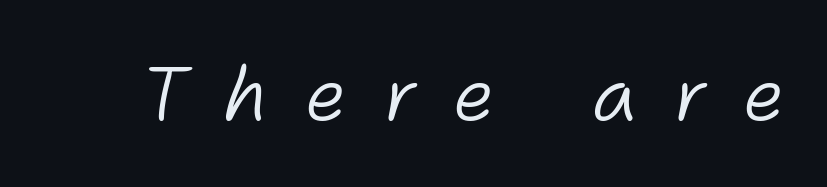
Q: Is the text bold? A: No.
Q: Is the text italic (slanted)? A: Yes, it leans right by about 11 degrees.
Q: Is the text underlined? A: No.
Q: Is the spacing between letters normal or unusually wide? A: Unusually wide.
Q: Width (condensed, normal, or wide)? A: Normal.
Q: Stroke contrast? A: Low.
Q: x-height? A: Medium.
Q: Monospaced? A: No.
